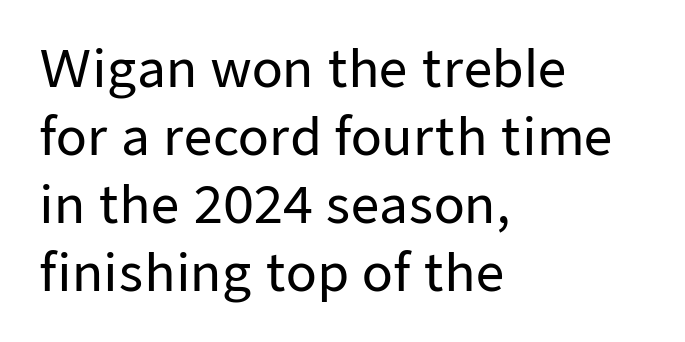
Clear beneath every line of the passage. The face used here is a sans, in the tradition of grotesques and geometrics. This sample has the flowing, uneven cadence of proportional lettering. Short note: letters normally spaced. Italic? Not at all — the glyphs are vertical. Each line starts at the same left margin while the right side varies.
